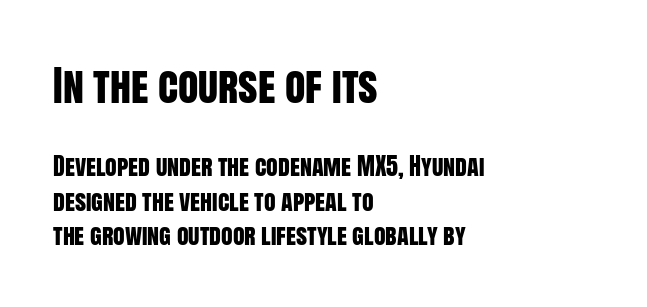
Whoever set this made the first block the dominant, larger element. The font family rendered here belongs to the sans-serif group. Think of a printed novel: that variable character pitch is what you see here. Vertical strokes here are truly vertical.
